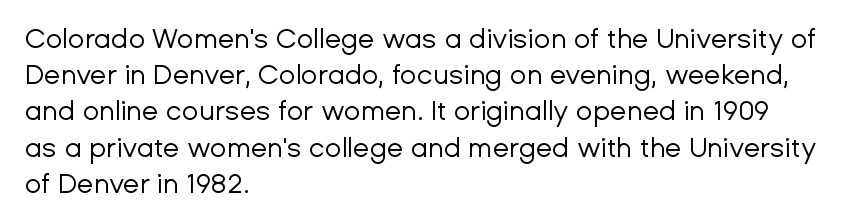
{"italic": "no", "bold": "no", "underline": "no", "align": "left", "line_spacing": "normal", "line_spacing_ratio": 1.34, "letter_spacing": "normal", "letter_spacing_em": 0.0, "glyph_px": 27}
